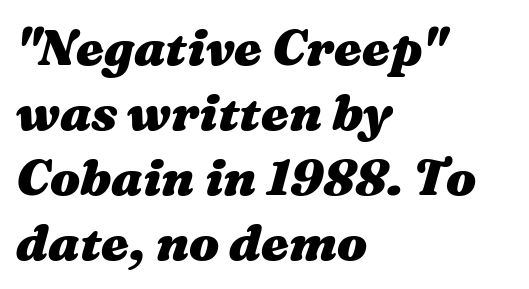
Q: Is the text bold? A: Yes.
Q: Is the text italic (slanted)? A: Yes, it leans right by about 16 degrees.
Q: Is the text underlined? A: No.
Q: How is the paragraph aligned? A: Left-aligned.
Q: Is the spacing between letters normal or unusually wide? A: Normal.
Q: Is the spacing between lines tight, normal or loose? A: Normal.
Q: Width (condensed, normal, or wide)? A: Wide.
Q: Stroke contrast? A: Medium.
Q: x-height? A: Medium.
Q: Monospaced? A: No.
